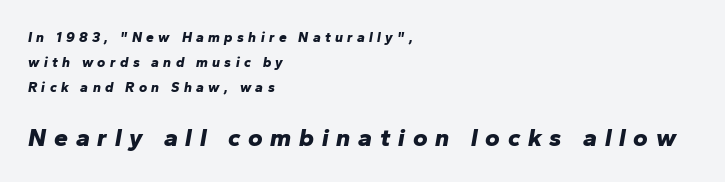
The image shows 25 px bold type, italic (leaning right); set left-aligned, line spacing 1.77x, unusually wide letter spacing (+0.31 em), not underlined; the second (bottom) block is 1.79x larger.
